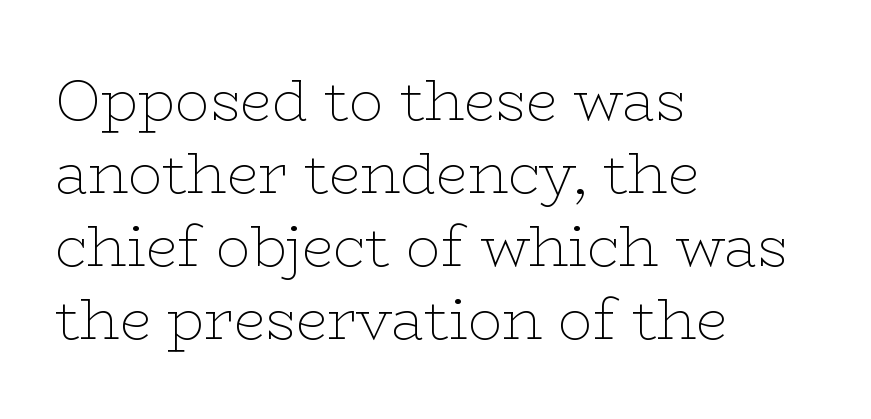
The image shows 57 px thin, wide serif type, upright; set left-aligned, normal line spacing (1.28x), normal letter spacing, not underlined; low stroke contrast and a medium x-height.
